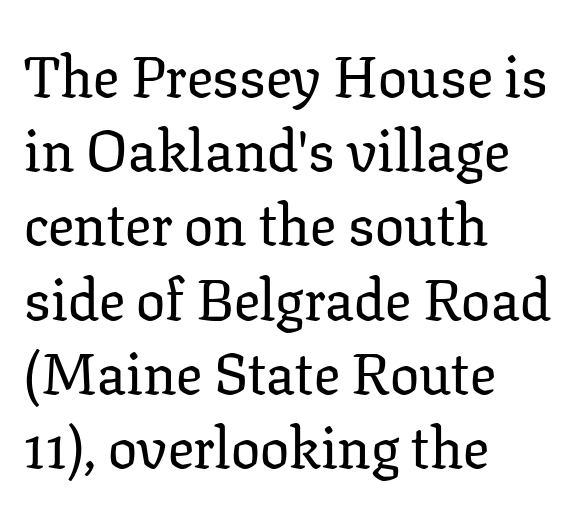
Q: Is the text italic (slanted)? A: No, it is upright.
Q: Is the typeface a serif or a sans-serif typeface? A: Serif.
Q: Is the text underlined? A: No.
Q: How is the paragraph aligned? A: Left-aligned.
Q: Is the spacing between letters normal or unusually wide? A: Normal.
Q: Is the spacing between lines tight, normal or loose? A: Normal.
Q: Width (condensed, normal, or wide)? A: Normal.
Q: Stroke contrast? A: Low.
Q: x-height? A: Medium.
Q: Monospaced? A: No.
